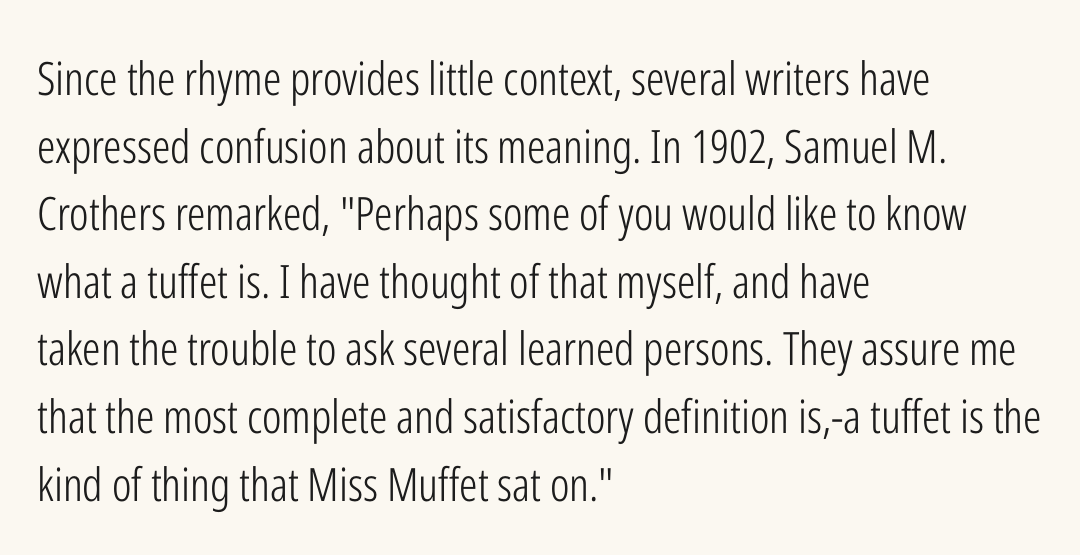
{"serif": "no", "italic": "no", "bold": "no", "weight": "light", "width": "condensed", "stroke_contrast": "low", "x_height": "medium", "monospaced": "no", "underline": "no", "align": "left", "line_spacing": "normal", "line_spacing_ratio": 1.47, "letter_spacing": "normal", "letter_spacing_em": 0.0, "glyph_px": 46}
